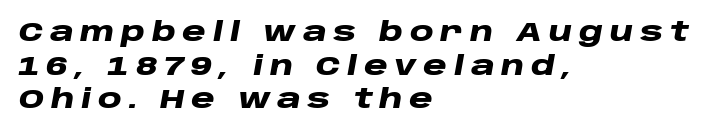
{"italic": "yes", "lean": "right", "slant_degrees": 10, "bold": "yes", "underline": "no", "align": "left", "line_spacing": "normal", "line_spacing_ratio": 1.25, "letter_spacing": "wide", "letter_spacing_em": 0.25, "glyph_px": 27}
